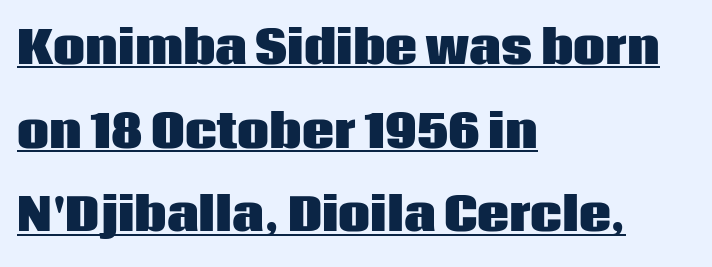
The typography opts for an upright posture over an oblique one. Words appear dense and cohesive because spacing is normal. Short and long lines alike share a common starting point at left. This is underlined copy, the kind a proofreader might mark for attention. Chunky letters — that's bold for sure. I'd call this a sans setting — the letters go barefoot.
